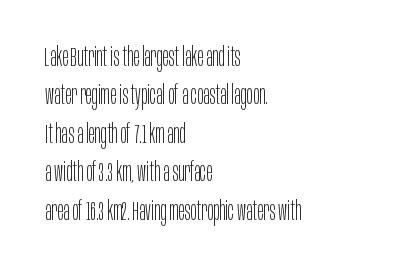
Leftover space on each line is placed entirely after the last word. The font sits on the lighter half of the weight spectrum, regular included. Here the glyphs are tracked normally, forming tight word shapes. Evenly set lines give the paragraph a standard silhouette. The area under the type is left untouched. The letters stand upright; this is a roman face.
